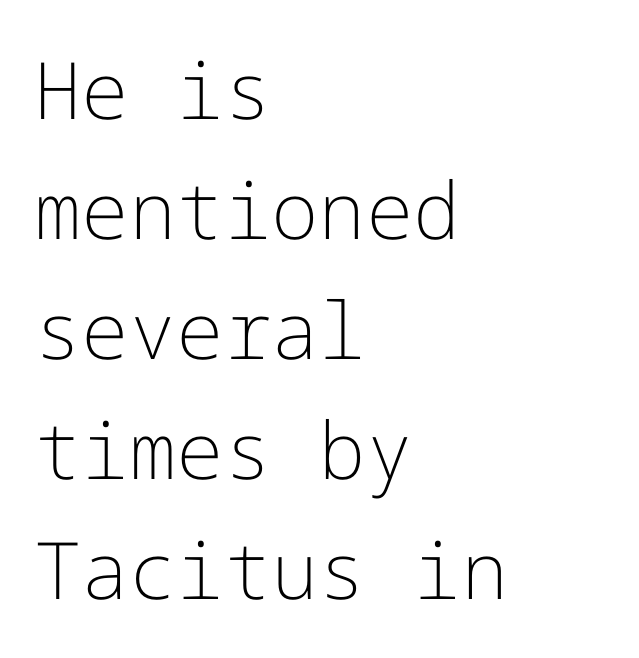
In terms of letterform style, serifs are entirely absent. Vertical spacing — default. Do the letters lean? They stand straight. Plain, unruled lines of type. Typeset ragged right — the left edge is the straight one.
